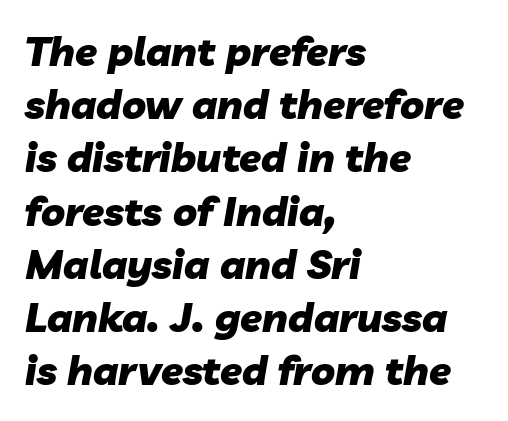
{"italic": "yes", "lean": "right", "slant_degrees": 10, "bold": "yes", "weight": "heavy", "width": "normal", "stroke_contrast": "low", "x_height": "medium", "monospaced": "no", "underline": "no", "align": "left", "line_spacing": "normal", "line_spacing_ratio": 1.33, "letter_spacing": "normal", "letter_spacing_em": 0.0, "glyph_px": 40}
